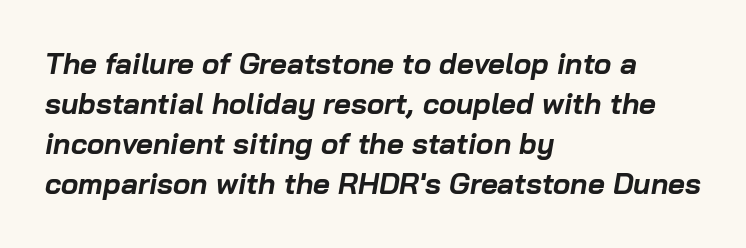
{"italic": "yes", "lean": "right", "slant_degrees": 10, "bold": "yes", "weight": "bold", "width": "normal", "stroke_contrast": "low", "x_height": "medium", "monospaced": "no", "underline": "no", "align": "left", "line_spacing": "normal", "line_spacing_ratio": 1.38, "letter_spacing": "normal", "letter_spacing_em": 0.0, "glyph_px": 29}
